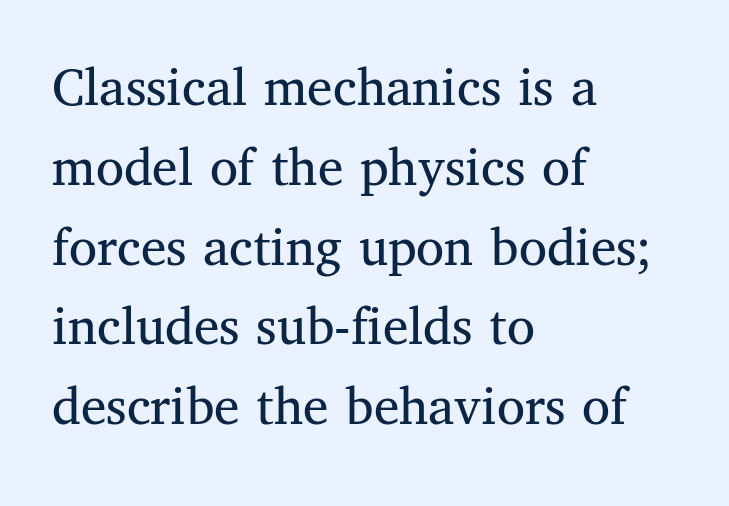
Q: Is the text bold? A: No.
Q: Is the text italic (slanted)? A: No, it is upright.
Q: Is the typeface a serif or a sans-serif typeface? A: Serif.
Q: Is the text underlined? A: No.
Q: How is the paragraph aligned? A: Left-aligned.
Q: Is the spacing between letters normal or unusually wide? A: Normal.
Q: Is the spacing between lines tight, normal or loose? A: Normal.
Q: Width (condensed, normal, or wide)? A: Normal.
Q: Stroke contrast? A: Medium.
Q: x-height? A: Medium.
Q: Monospaced? A: No.
